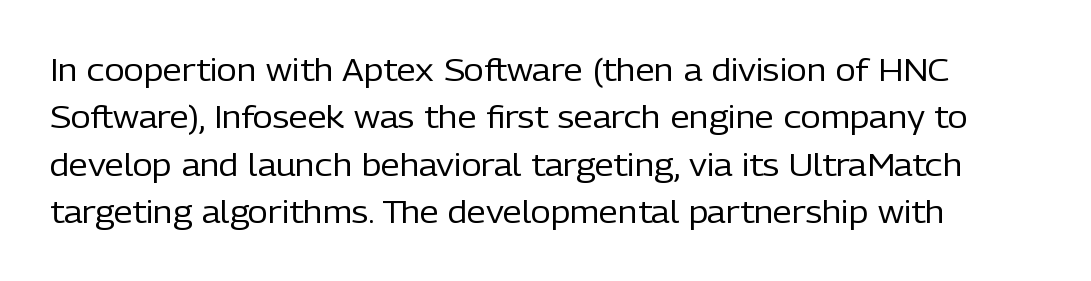
Stroke thickness stays within the range of a standard reading face or lighter. The characters display no serif detailing; their extremities are plain. Characters remain perfectly vertical along every line. The space beneath each line is pristine and unruled. If you measured baseline to baseline, you'd find a middling distance. Varying glyph widths throughout — classic text-font behaviour.
